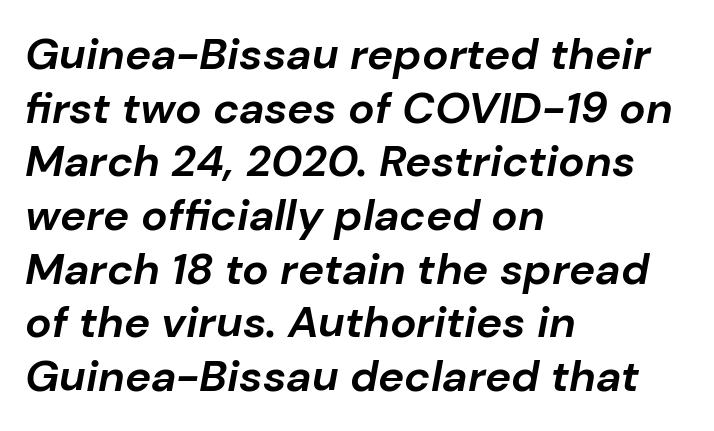
Q: Is the text bold? A: Yes.
Q: Is the text italic (slanted)? A: Yes, it leans right by about 10 degrees.
Q: Is the text underlined? A: No.
Q: How is the paragraph aligned? A: Left-aligned.
Q: Is the spacing between letters normal or unusually wide? A: Normal.
Q: Width (condensed, normal, or wide)? A: Normal.
Q: Stroke contrast? A: Low.
Q: x-height? A: Medium.
Q: Monospaced? A: No.
